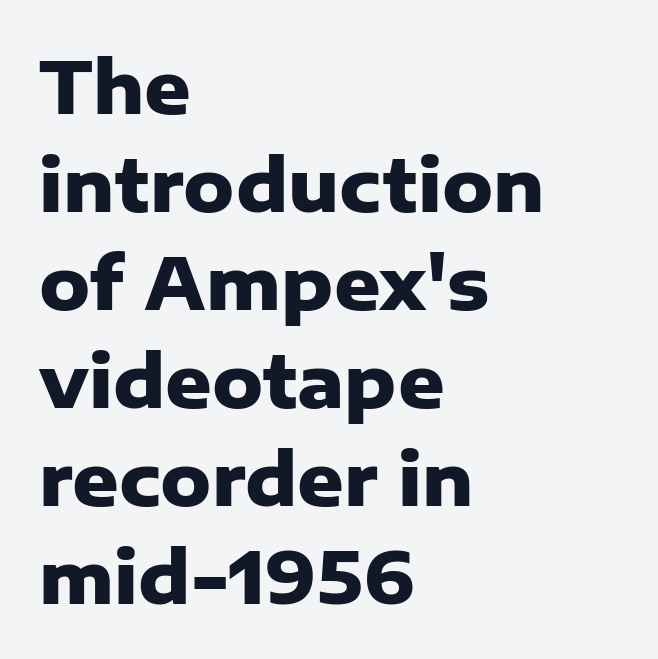
The image shows 72 px heavy sans-serif type, upright; set left-aligned, normal line spacing (1.36x), normal letter spacing, not underlined; low stroke contrast and a medium x-height.
